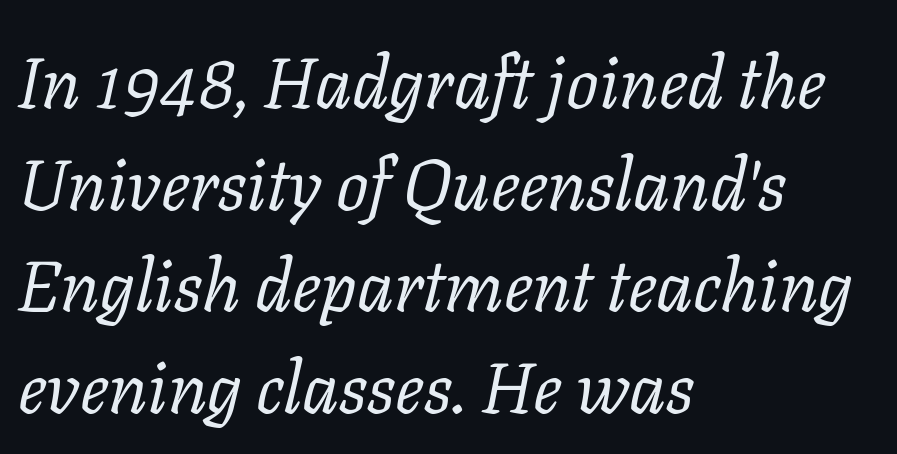
Observe the ordinary spacing: letters are neighbours, not strangers. Which margin do the lines hug? The left one — the right edge is uneven. The passage shown is not underscored anywhere. Regarding serifs, this sample has them. The letters advance in unequal steps, a hallmark of proportional type. One glance says typical: line gaps are just what's usual.
